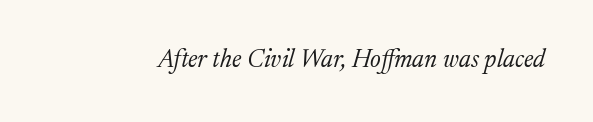
Notice how the stems are inclined rather than vertical — that's the hallmark of italics. The font is comparable to plain body text, perhaps lighter. Each row of text sits above clean, open space. Compared with typical body copy, the letter spacing here is the same.
